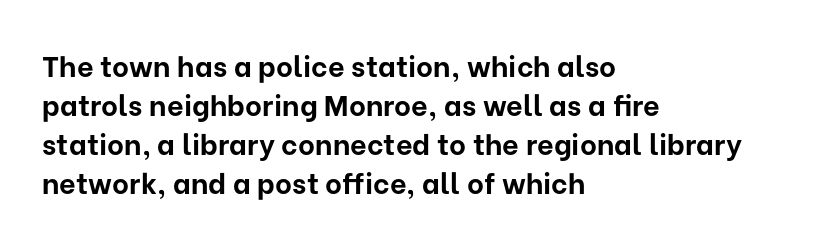
Does the leading feel generous? No, just average. The tracking reads as untouched default to a designer's eye. You can tell it's not italic because the verticals are truly vertical. These lines are composed in type without serifs.
